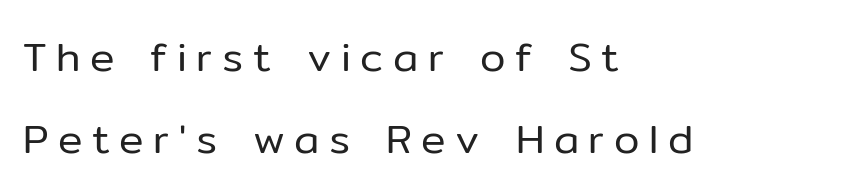
The lettering stays uniformly vertical, giving the passage a roman look. Is this a fixed-width face? No — the glyphs have proportional, varying widths. A bare baseline throughout the passage. How are the letters spaced? Widely, with obvious added tracking.
